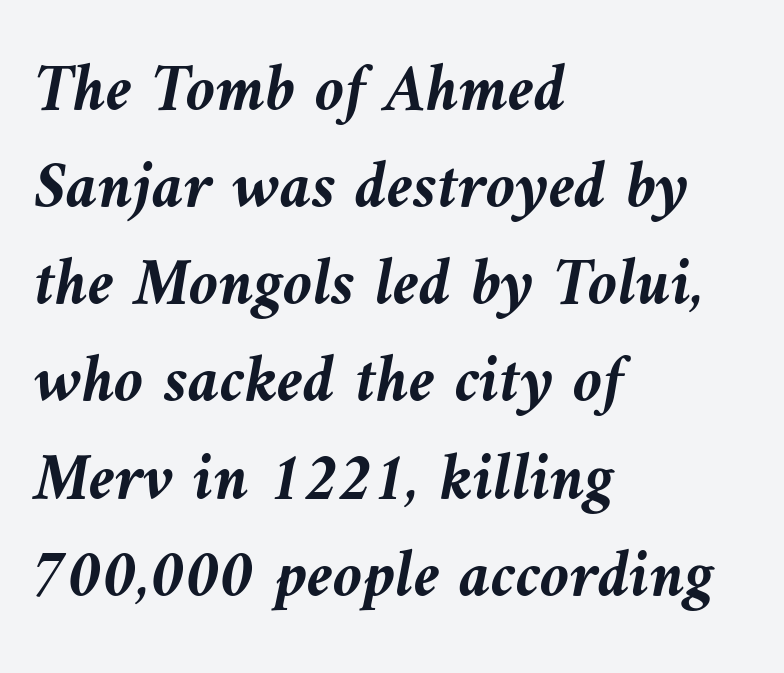
{"italic": "yes", "lean": "left", "slant_degrees": 9, "bold": "yes", "weight": "semibold", "width": "normal", "stroke_contrast": "medium", "x_height": "medium", "monospaced": "no", "underline": "no", "align": "left", "line_spacing": "normal", "line_spacing_ratio": 1.45, "letter_spacing": "normal", "letter_spacing_em": 0.0, "glyph_px": 67}
